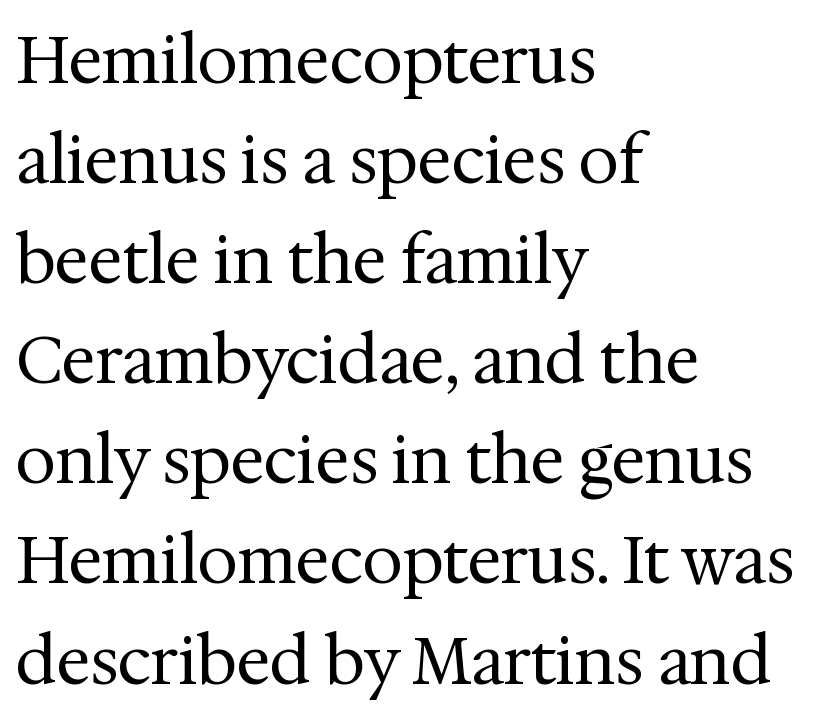
The image shows 65 px regular-weight serif type, upright; set left-aligned, normal line spacing (1.54x), normal letter spacing, not underlined; medium stroke contrast and a medium x-height.
